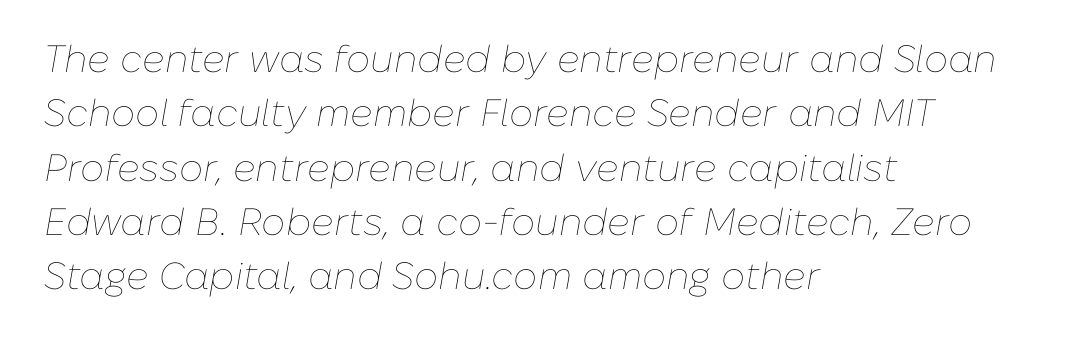
Q: Is the text bold? A: No.
Q: Is the text italic (slanted)? A: Yes, it leans right by about 10 degrees.
Q: Is the text underlined? A: No.
Q: How is the paragraph aligned? A: Left-aligned.
Q: Is the spacing between letters normal or unusually wide? A: Normal.
Q: Is the spacing between lines tight, normal or loose? A: Normal.
Q: Width (condensed, normal, or wide)? A: Normal.
Q: Stroke contrast? A: Low.
Q: x-height? A: Medium.
Q: Monospaced? A: No.
